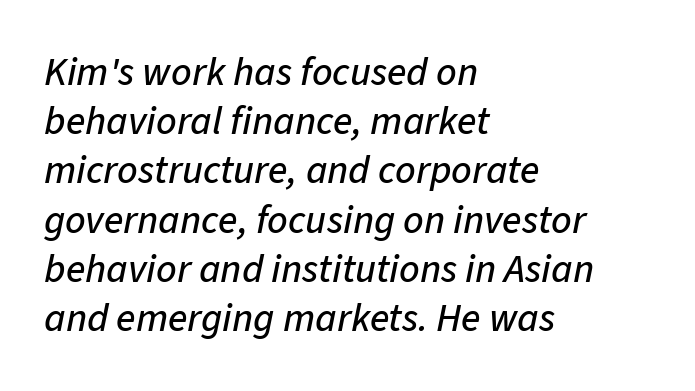
{"italic": "yes", "lean": "right", "slant_degrees": 11, "width": "normal", "stroke_contrast": "low", "x_height": "medium", "monospaced": "no", "underline": "no", "align": "left", "line_spacing_ratio": 1.23, "letter_spacing": "normal", "letter_spacing_em": 0.0, "glyph_px": 40}
